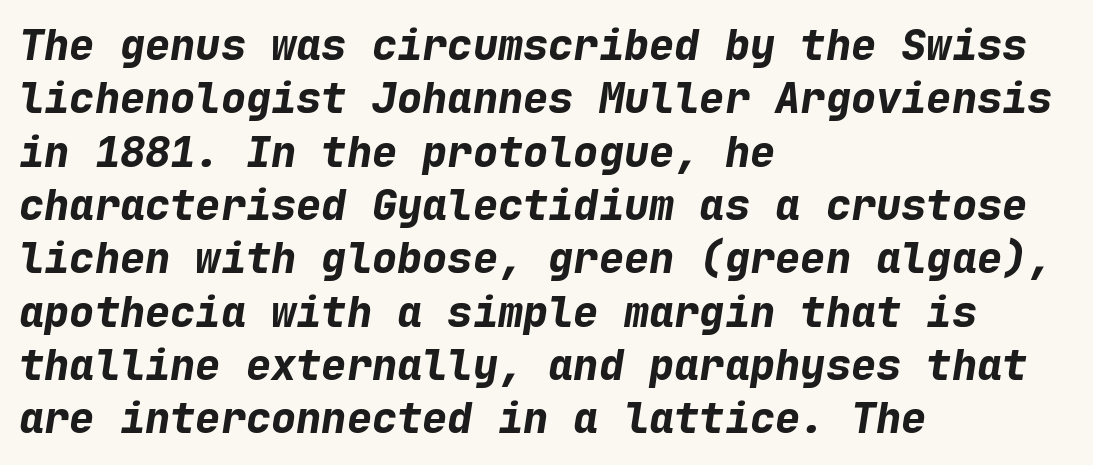
You'd pick this weight for a headline — it's a proper bold. Caption: multi-line text, flush left, ragged right. Here the designer chose a console-style face with uniform glyph widths. The whole block is typeset with a tilt.
